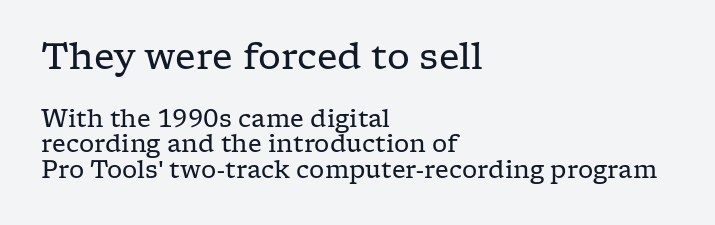
{"serif": "yes", "italic": "no", "bold": "no", "weight": "regular", "width": "wide", "stroke_contrast": "low", "x_height": "medium", "monospaced": "no", "underline": "no", "align": "left", "line_spacing": "tight", "line_spacing_ratio": 1.06, "letter_spacing": "normal", "letter_spacing_em": 0.0, "larger_block": "first", "size_ratio": 1.5, "glyph_px": 36}
